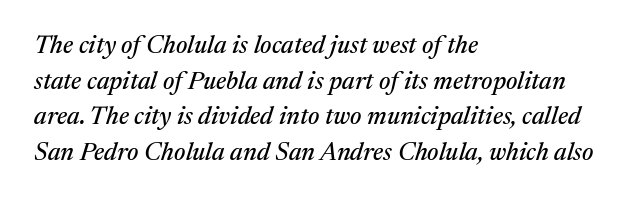
The image shows 25 px text type, italic (leaning right); set left-aligned, normal line spacing (1.43x), normal letter spacing, not underlined.
